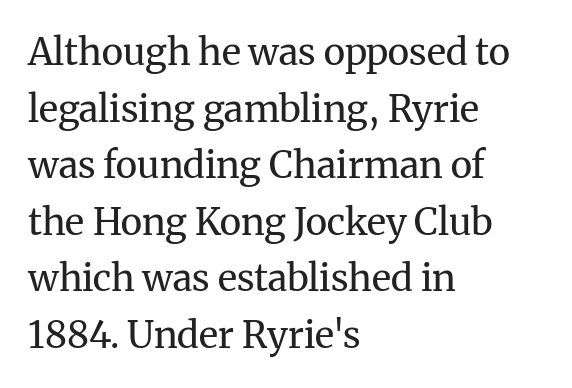
{"serif": "yes", "italic": "no", "bold": "no", "weight": "regular", "width": "normal", "stroke_contrast": "medium", "x_height": "medium", "monospaced": "no", "underline": "no", "align": "left", "line_spacing": "normal", "line_spacing_ratio": 1.53, "letter_spacing": "normal", "letter_spacing_em": 0.0, "glyph_px": 37}
